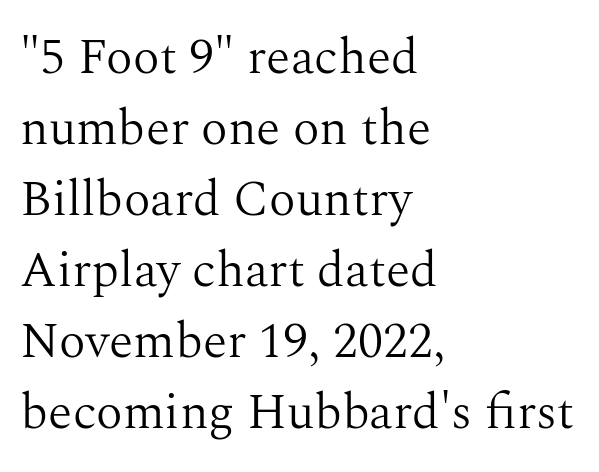
The glyphs are unaccompanied by any horizontal stroke below them. Line starts are locked; line ends wander. You can tell from the footed stems that serif type was used. Between one letter and the next there's only the usual sliver of space.
